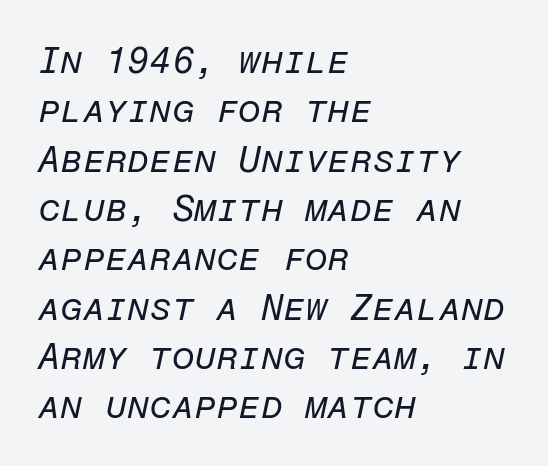
Q: Is the text bold? A: No.
Q: Is the text italic (slanted)? A: Yes, it leans right by about 12 degrees.
Q: Is the text underlined? A: No.
Q: How is the paragraph aligned? A: Left-aligned.
Q: Is the spacing between letters normal or unusually wide? A: Normal.
Q: Is the spacing between lines tight, normal or loose? A: Normal.
Q: Width (condensed, normal, or wide)? A: Normal.
Q: Stroke contrast? A: Low.
Q: x-height? A: Medium.
Q: Monospaced? A: Yes.
